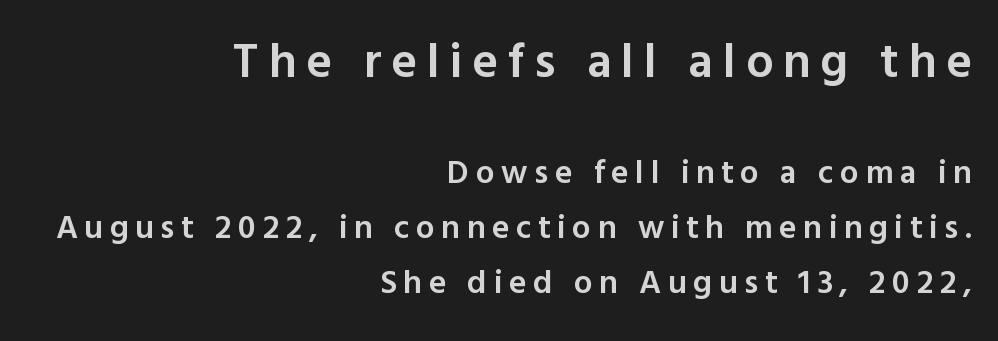
Baseline-to-baseline distance is the conventional proportion of letter height. Lines of text with bare space underneath. Leftover space on each line is placed entirely before the opening word. Spacing verdict: proportional, widths tailored to each character. No feet cap the strokes, marking this as sans-serif type. How are the letters spaced? Widely, with obvious added tracking.
